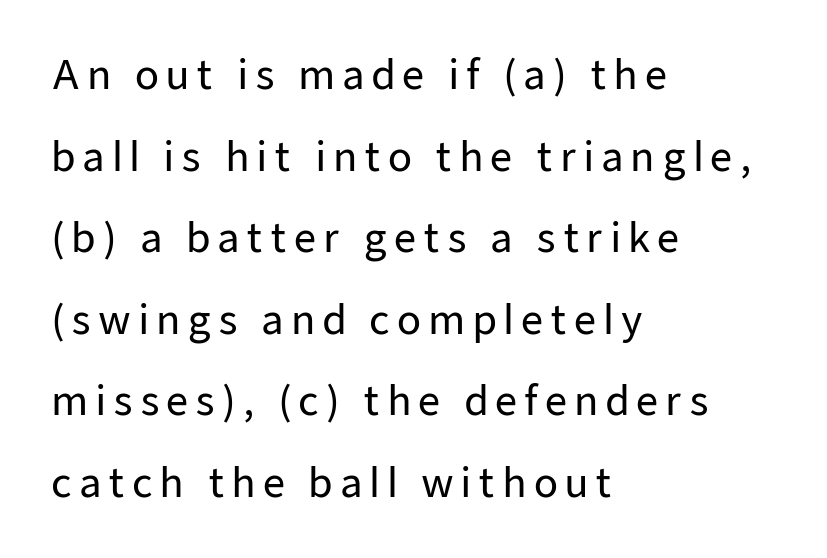
Think of a printed novel: that variable character pitch is what you see here. Honestly, the rows look like they've been pulled way apart. Is the block centered? No — it sits flush against the left margin. Unlike italic type, these characters show no tilt at all. Letters rest on an invisible, unmarked baseline.
